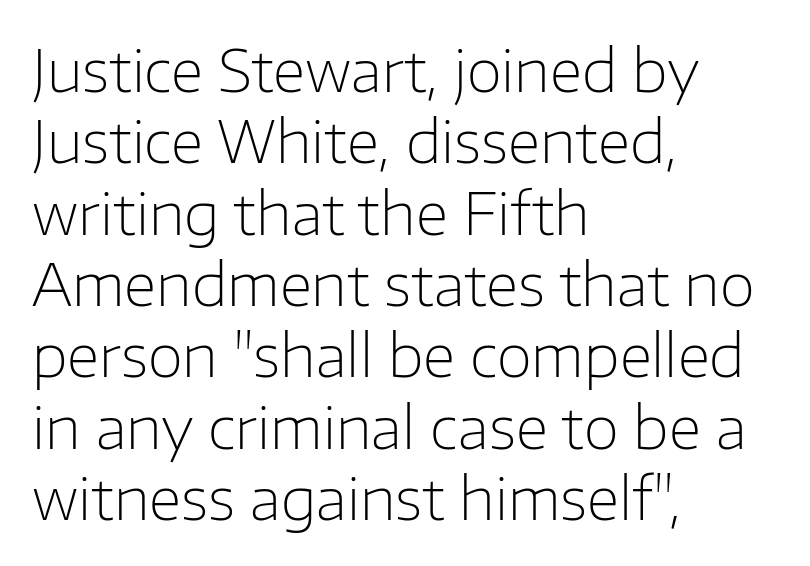
Q: Is the text bold? A: No.
Q: Is the text italic (slanted)? A: No, it is upright.
Q: Is the typeface a serif or a sans-serif typeface? A: Sans-serif.
Q: Is the text underlined? A: No.
Q: How is the paragraph aligned? A: Left-aligned.
Q: Is the spacing between letters normal or unusually wide? A: Normal.
Q: Width (condensed, normal, or wide)? A: Normal.
Q: Stroke contrast? A: Low.
Q: x-height? A: Medium.
Q: Monospaced? A: No.
